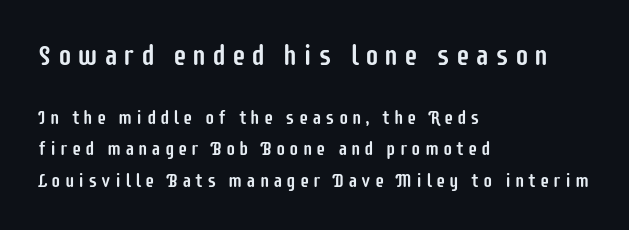
This sample keeps an unexceptional amount of space between lines. Bare-footed words on every line. Tracking here is generous; glyphs stand well apart from one another. Italic? Not at all — the glyphs are vertical. These lines are rendered in a variable-pitch font. Stroke terminals: plain, sans-serif.
